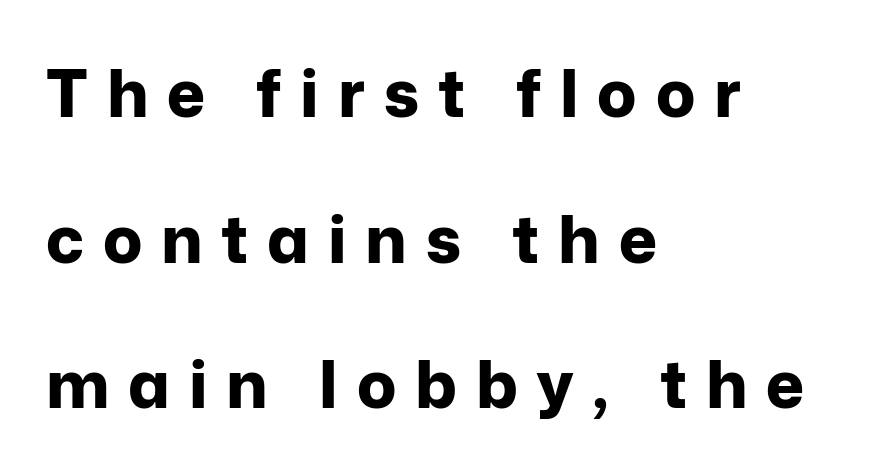
{"serif": "no", "italic": "no", "bold": "yes", "weight": "bold", "width": "normal", "stroke_contrast": "low", "x_height": "medium", "monospaced": "no", "underline": "no", "align": "left", "line_spacing": "loose", "line_spacing_ratio": 2.24, "letter_spacing": "wide", "letter_spacing_em": 0.29, "glyph_px": 65}
